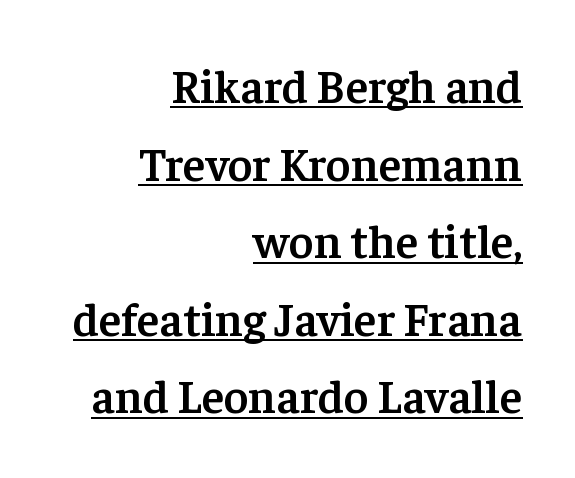
This sample uses plain, unmodified letter spacing. Ordinary non-slanted type is in use. Like a heading marked for emphasis, these lines bear an underscore. Looks like regular typesetting: each glyph gets only the width it needs. A normal amount of white space separates one row of letters from the next.
